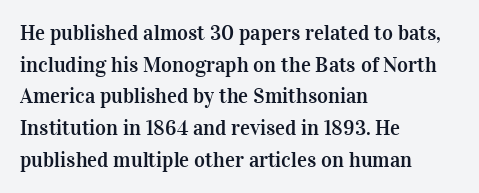
Has an underline been added? It has not. Do the letters lean? They stand straight. Notice how descenders clear the ascenders below comfortably — that's standard leading. The line texture is even and compact thanks to regular tracking.
